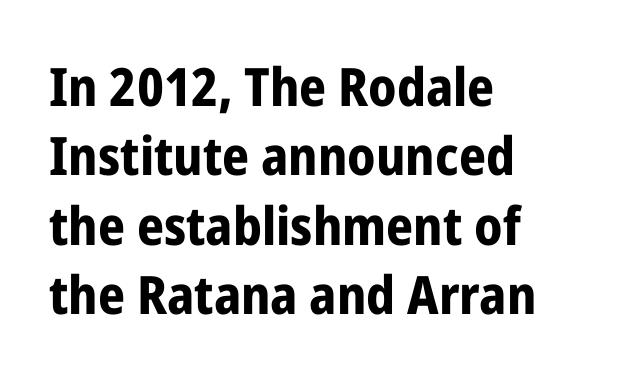
Q: Is the text bold? A: Yes.
Q: Is the text italic (slanted)? A: No, it is upright.
Q: Is the typeface a serif or a sans-serif typeface? A: Sans-serif.
Q: Is the text underlined? A: No.
Q: How is the paragraph aligned? A: Left-aligned.
Q: Is the spacing between letters normal or unusually wide? A: Normal.
Q: Is the spacing between lines tight, normal or loose? A: Normal.
Q: Width (condensed, normal, or wide)? A: Condensed.
Q: Stroke contrast? A: Low.
Q: x-height? A: Medium.
Q: Monospaced? A: No.
